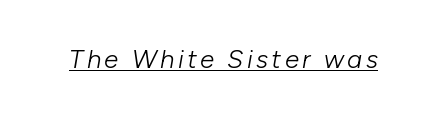
Q: Is the text bold? A: No.
Q: Is the text italic (slanted)? A: Yes, it leans right by about 10 degrees.
Q: Is the text underlined? A: Yes.
